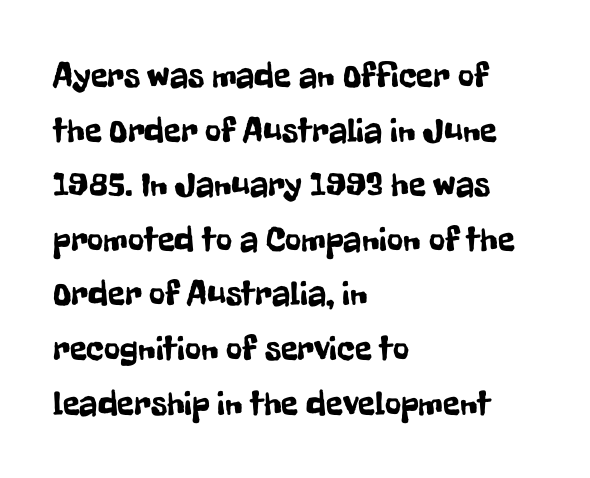
Spacing verdict: proportional, widths tailored to each character. Is there much room between lines? A standard amount, neither cramped nor airy. Line starts are locked; line ends wander. Descenders are the only things crossing below the line. It's the straight-up-and-down kind of type. Default kerning and tracking; the words read as compact shapes.
